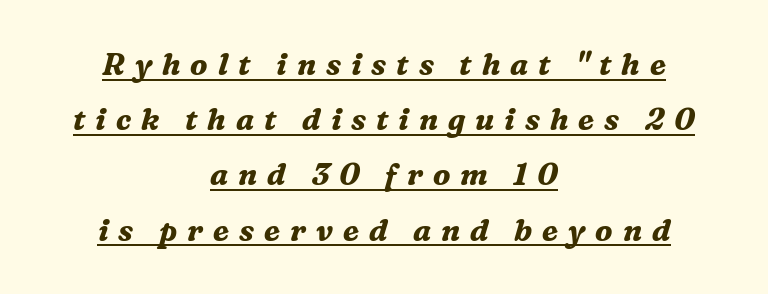
The image shows 30 px bold serif type, italic (leaning right); set centered, line spacing 1.84x, unusually wide letter spacing (+0.33 em), underlined; medium stroke contrast and a medium x-height.
